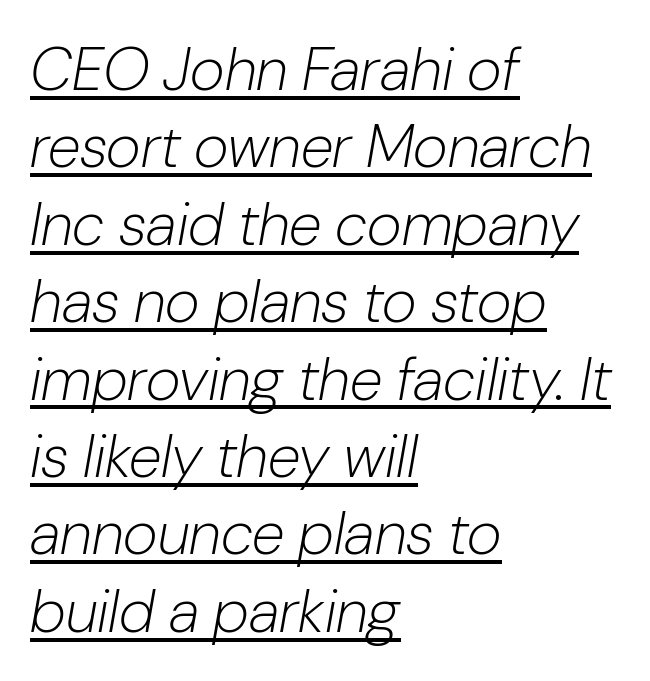
{"italic": "yes", "lean": "right", "slant_degrees": 10, "bold": "no", "weight": "light", "width": "normal", "stroke_contrast": "low", "x_height": "medium", "monospaced": "no", "underline": "yes", "align": "left", "line_spacing": "normal", "line_spacing_ratio": 1.29, "letter_spacing": "normal", "letter_spacing_em": 0.0, "glyph_px": 60}
